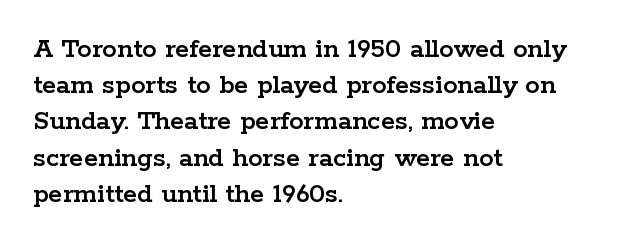
Check the space under the baseline: it is left empty. The rendering keeps characters at their native spacing. The passage shown is typed in a proportional face where columns would drift. Yep, those are serifs on the letters. The paragraph has a hard left edge and a soft right edge.
